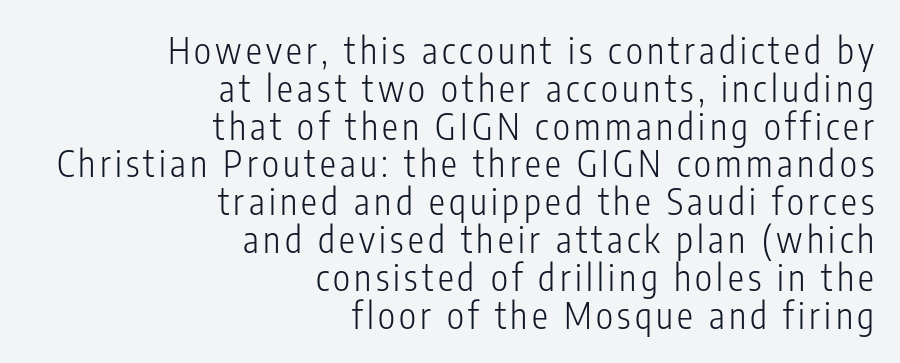
The image shows 36 px light, condensed sans-serif type, upright; set right-aligned, tight line spacing (1.05x), not underlined; low stroke contrast and a medium x-height.
